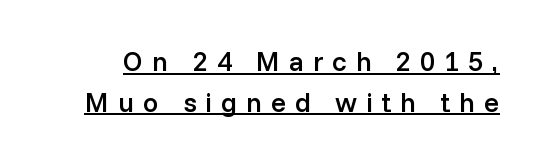
{"serif": "no", "italic": "no", "bold": "semi", "weight": "semibold", "width": "normal", "stroke_contrast": "low", "x_height": "medium", "monospaced": "no", "underline": "yes", "line_spacing": "normal", "line_spacing_ratio": 1.45, "letter_spacing": "wide", "letter_spacing_em": 0.31, "glyph_px": 28}
